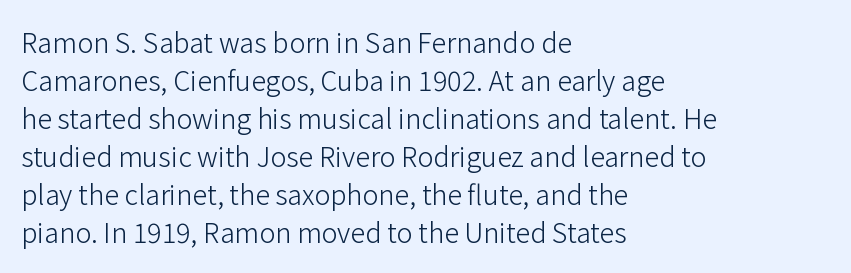
{"italic": "no", "bold": "no", "underline": "no", "align": "left", "line_spacing": "normal", "line_spacing_ratio": 1.41, "letter_spacing": "normal", "letter_spacing_em": 0.0, "glyph_px": 27}
